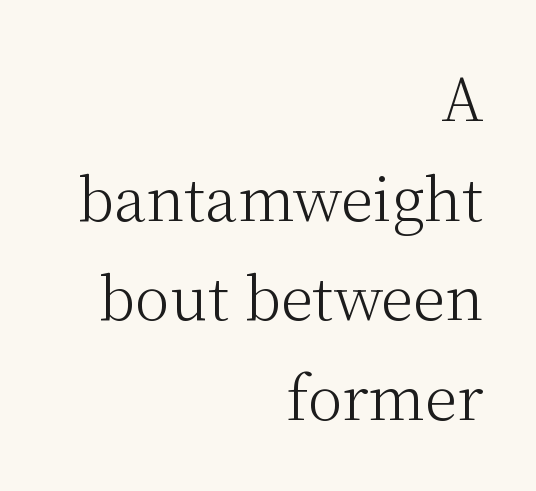
Q: Is the text bold? A: No.
Q: Is the text italic (slanted)? A: No, it is upright.
Q: Is the typeface a serif or a sans-serif typeface? A: Serif.
Q: Is the text underlined? A: No.
Q: How is the paragraph aligned? A: Right-aligned.
Q: Is the spacing between letters normal or unusually wide? A: Normal.
Q: Is the spacing between lines tight, normal or loose? A: Normal.
Q: Width (condensed, normal, or wide)? A: Normal.
Q: Stroke contrast? A: Medium.
Q: x-height? A: Medium.
Q: Monospaced? A: No.
